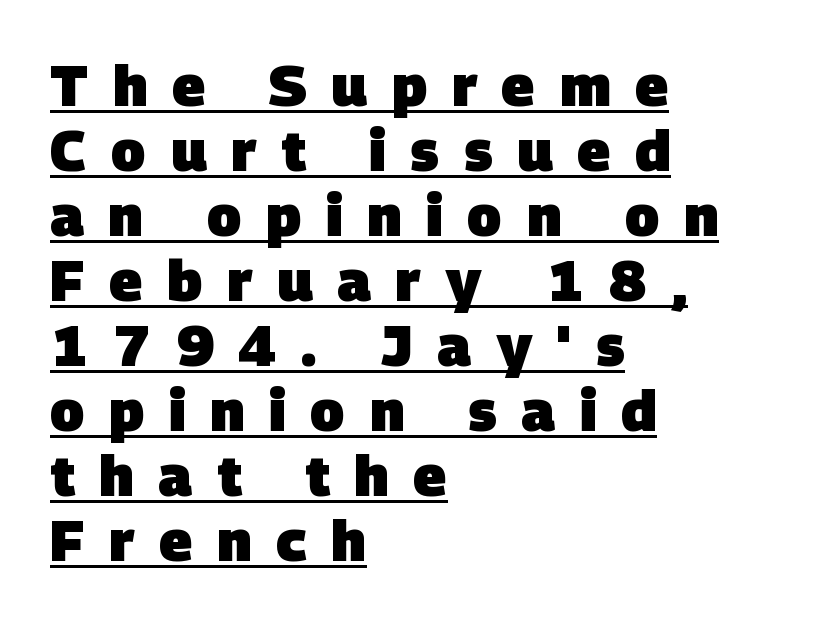
{"serif": "no", "bold": "yes", "weight": "heavy", "width": "normal", "stroke_contrast": "low", "x_height": "large", "monospaced": "no", "underline": "yes", "align": "left", "line_spacing": "tight", "line_spacing_ratio": 1.14, "letter_spacing": "wide", "letter_spacing_em": 0.43, "glyph_px": 57}
